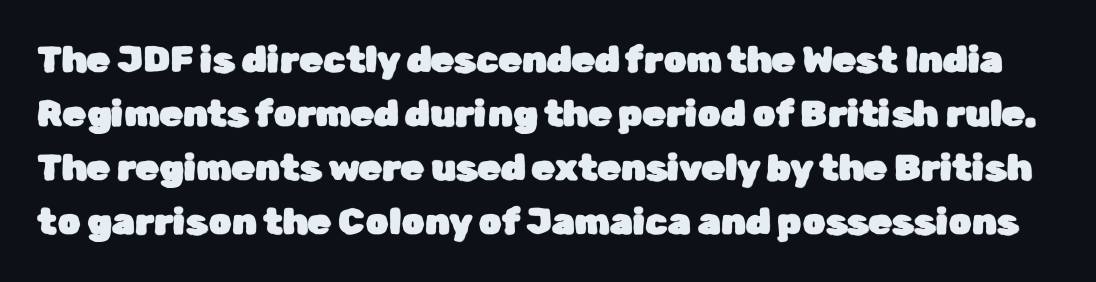
{"serif": "no", "italic": "no", "width": "normal", "stroke_contrast": "low", "x_height": "medium", "monospaced": "no", "underline": "no", "line_spacing": "normal", "line_spacing_ratio": 1.46, "letter_spacing": "normal", "letter_spacing_em": 0.0, "glyph_px": 37}
